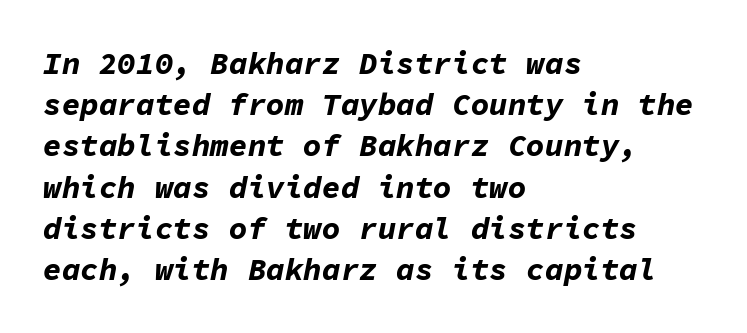
The image shows 31 px bold type, italic (leaning right), monospaced; set left-aligned, normal line spacing (1.33x), normal letter spacing, not underlined; low stroke contrast and a medium x-height.
